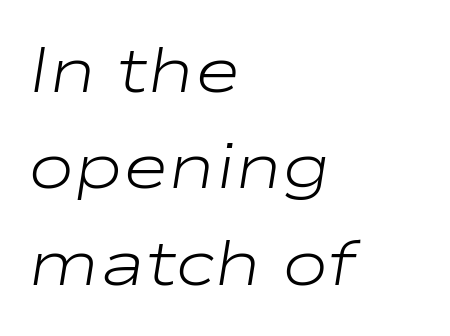
Q: Is the text bold? A: No.
Q: Is the text italic (slanted)? A: Yes, it leans right by about 9 degrees.
Q: Is the text underlined? A: No.
Q: How is the paragraph aligned? A: Left-aligned.
Q: Is the spacing between letters normal or unusually wide? A: Normal.
Q: Is the spacing between lines tight, normal or loose? A: Normal.
Q: Width (condensed, normal, or wide)? A: Wide.
Q: Stroke contrast? A: Low.
Q: x-height? A: Medium.
Q: Monospaced? A: No.
